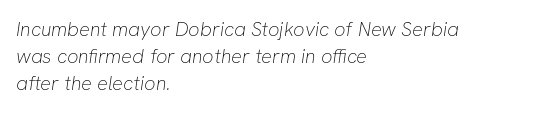
Q: Is the text bold? A: No.
Q: Is the text underlined? A: No.
Q: How is the paragraph aligned? A: Left-aligned.
Q: Is the spacing between letters normal or unusually wide? A: Normal.
Q: Is the spacing between lines tight, normal or loose? A: Normal.
